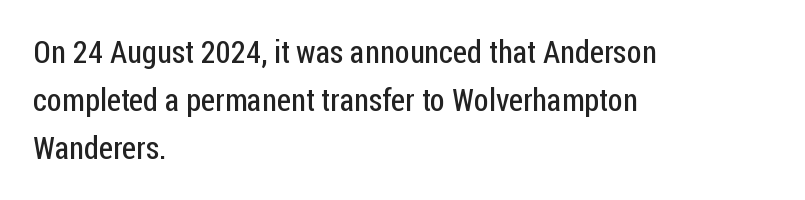
The image shows 32 px regular-weight, condensed sans-serif type, upright; set left-aligned, normal line spacing (1.5x), normal letter spacing, not underlined; low stroke contrast and a medium x-height.
